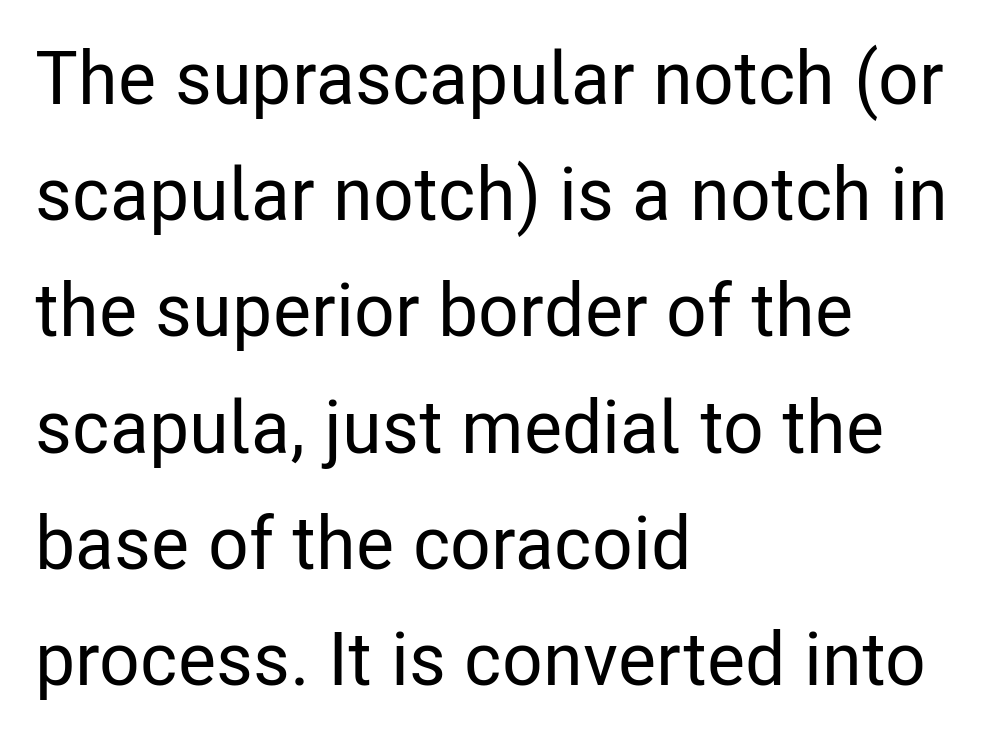
The strip under each line holds only bare page. Teacher's note: observe the even left margin — that is flush-left alignment. Between one letter and the next there's only the usual sliver of space. Looks like regular typesetting: each glyph gets only the width it needs. Nothing sits at the stroke ends, so this counts as sans-serif.
